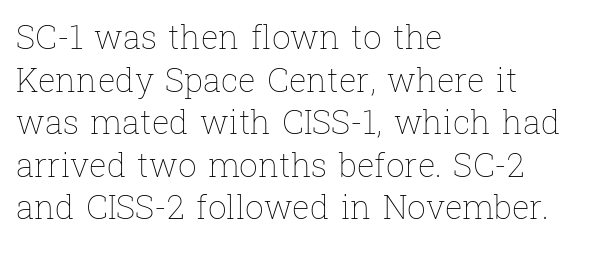
The image shows 33 px thin type, upright; set left-aligned, normal line spacing (1.29x), normal letter spacing, not underlined; low stroke contrast and a medium x-height.
